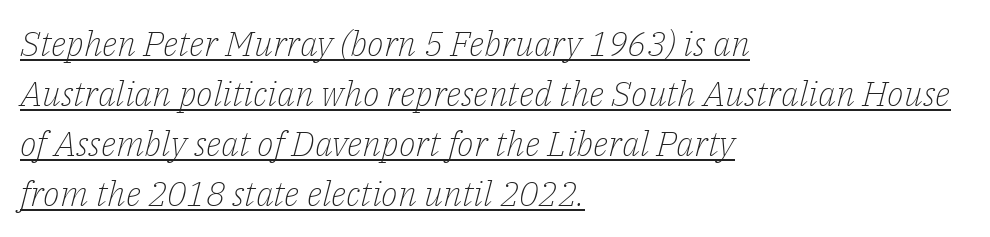
Q: Is the text bold? A: No.
Q: Is the text italic (slanted)? A: Yes, it leans right by about 14 degrees.
Q: Is the typeface a serif or a sans-serif typeface? A: Serif.
Q: Is the text underlined? A: Yes.
Q: How is the paragraph aligned? A: Left-aligned.
Q: Is the spacing between letters normal or unusually wide? A: Normal.
Q: Is the spacing between lines tight, normal or loose? A: Normal.
Q: Width (condensed, normal, or wide)? A: Normal.
Q: Stroke contrast? A: Low.
Q: x-height? A: Medium.
Q: Monospaced? A: No.
